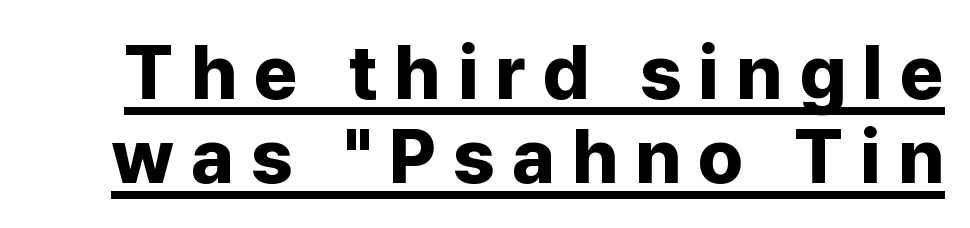
Q: Is the text bold? A: Yes.
Q: Is the text italic (slanted)? A: No, it is upright.
Q: Is the typeface a serif or a sans-serif typeface? A: Sans-serif.
Q: Is the text underlined? A: Yes.
Q: Is the spacing between letters normal or unusually wide? A: Unusually wide.
Q: Is the spacing between lines tight, normal or loose? A: Tight.
Q: Width (condensed, normal, or wide)? A: Normal.
Q: Stroke contrast? A: Low.
Q: x-height? A: Medium.
Q: Monospaced? A: No.
